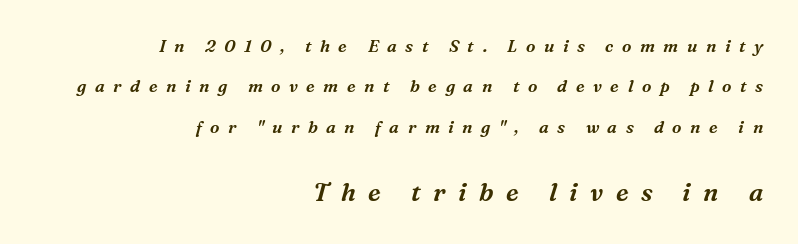
{"italic": "yes", "lean": "right", "slant_degrees": 16, "underline": "no", "align": "right", "line_spacing": "loose", "line_spacing_ratio": 2.38, "letter_spacing": "wide", "letter_spacing_em": 0.5, "larger_block": "second", "size_ratio": 1.47, "glyph_px": 25}
